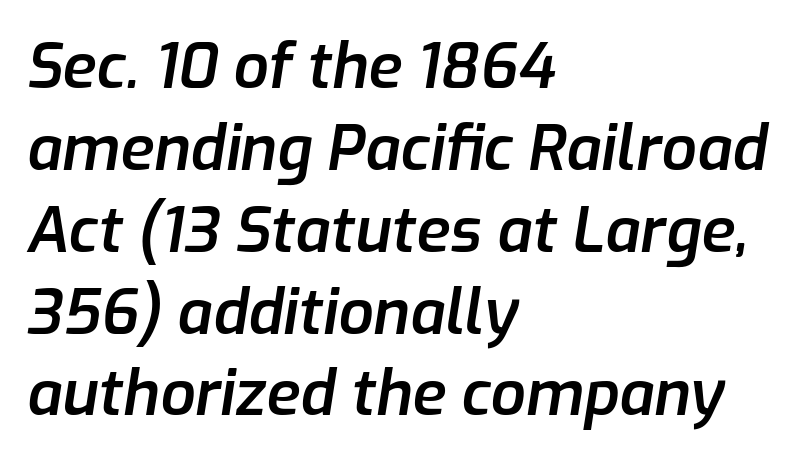
Q: Is the text bold? A: Semi-bold.
Q: Is the text italic (slanted)? A: Yes, it leans right by about 9 degrees.
Q: Is the text underlined? A: No.
Q: How is the paragraph aligned? A: Left-aligned.
Q: Is the spacing between letters normal or unusually wide? A: Normal.
Q: Is the spacing between lines tight, normal or loose? A: Normal.
Q: Width (condensed, normal, or wide)? A: Normal.
Q: Stroke contrast? A: Low.
Q: x-height? A: Medium.
Q: Monospaced? A: No.
